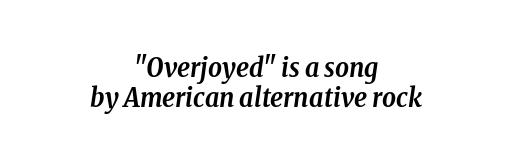
{"italic": "yes", "lean": "right", "slant_degrees": 8, "bold": "yes", "underline": "no", "align": "center", "line_spacing": "tight", "line_spacing_ratio": 1.1, "letter_spacing": "normal", "letter_spacing_em": 0.0, "glyph_px": 27}
